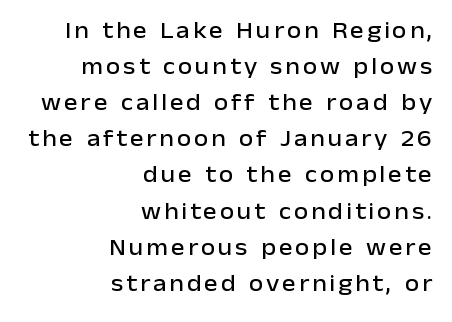
{"italic": "no", "underline": "no", "align": "right", "line_spacing": "normal", "line_spacing_ratio": 1.57, "glyph_px": 23}
